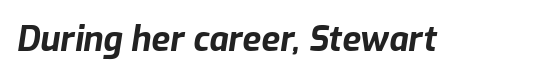
The image shows 34 px bold type, italic (leaning right); set normal letter spacing, not underlined; low stroke contrast and a medium x-height.
